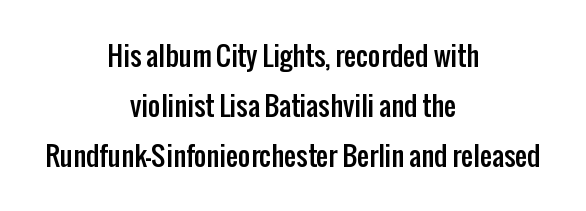
{"italic": "no", "underline": "no", "align": "center", "line_spacing_ratio": 1.85, "letter_spacing": "normal", "letter_spacing_em": 0.0, "glyph_px": 27}
